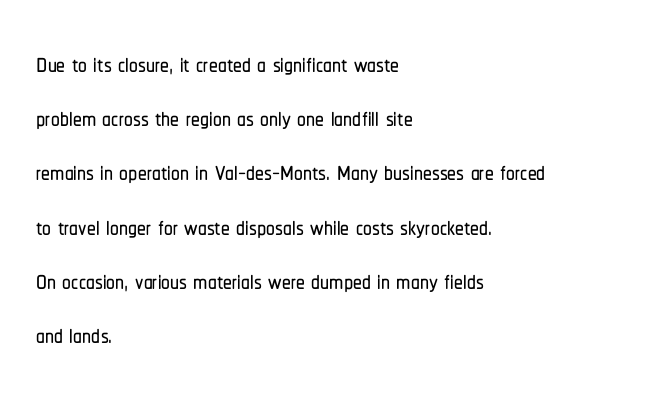
The image shows 35 px condensed sans-serif type, upright; set left-aligned, normal line spacing (1.55x), normal letter spacing, not underlined; low stroke contrast and a medium x-height.
